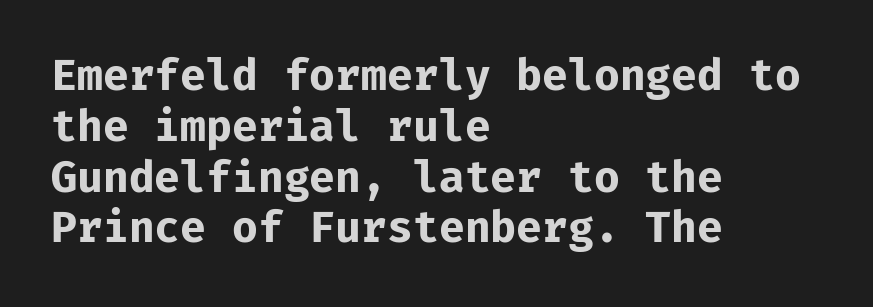
The image shows 42 px bold sans-serif type, upright; set left-aligned, line spacing 1.21x, normal letter spacing, not underlined; low stroke contrast and a medium x-height.
